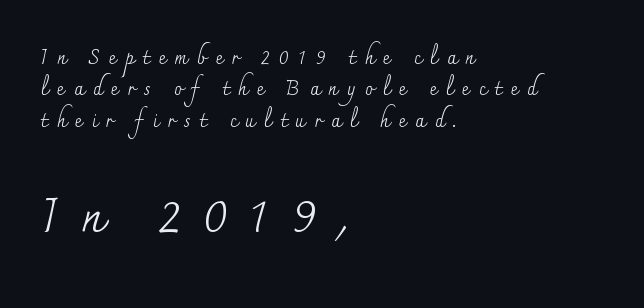
Q: Is the text bold? A: No.
Q: Is the text italic (slanted)? A: Yes.
Q: Is the typeface a serif or a sans-serif typeface? A: Serif.
Q: Is the text underlined? A: No.
Q: How is the paragraph aligned? A: Left-aligned.
Q: Is the spacing between letters normal or unusually wide? A: Unusually wide.
Q: Is the spacing between lines tight, normal or loose? A: Normal.
Q: Which block of text is set in a larger size, the first (top) or the second (bottom)? A: The second (bottom) one.
Q: Width (condensed, normal, or wide)? A: Normal.
Q: Stroke contrast? A: Medium.
Q: x-height? A: Small.
Q: Monospaced? A: No.
